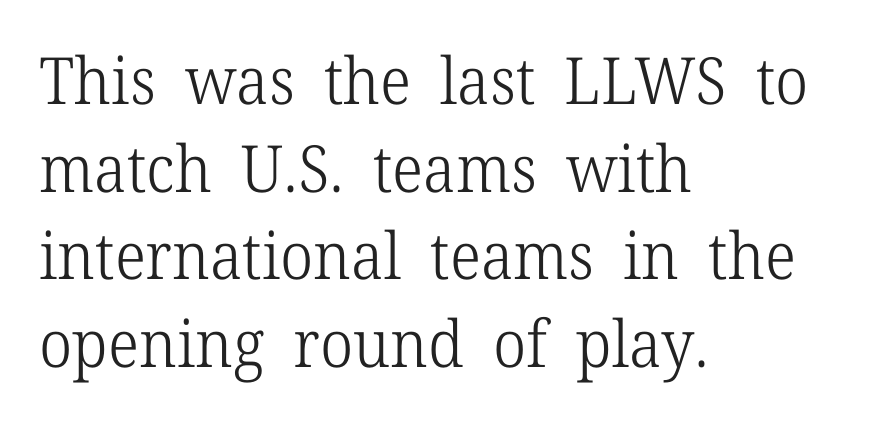
{"serif": "yes", "italic": "no", "bold": "no", "weight": "light", "width": "normal", "stroke_contrast": "low", "x_height": "medium", "monospaced": "no", "underline": "no", "align": "left", "line_spacing": "normal", "line_spacing_ratio": 1.35, "letter_spacing": "normal", "letter_spacing_em": 0.0, "glyph_px": 65}
